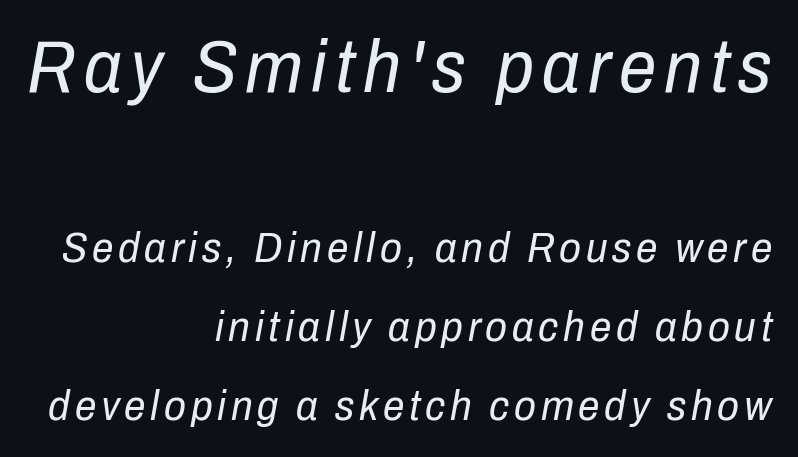
In terms of posture, this sample is oblique. Lines of text with bare space underneath. This reads as an unemphasized weight, regular at the heaviest. Visually the block forms a straight wall on the right and a jagged coastline on the left. Proportional: the letters do not fall into vertical columns.
